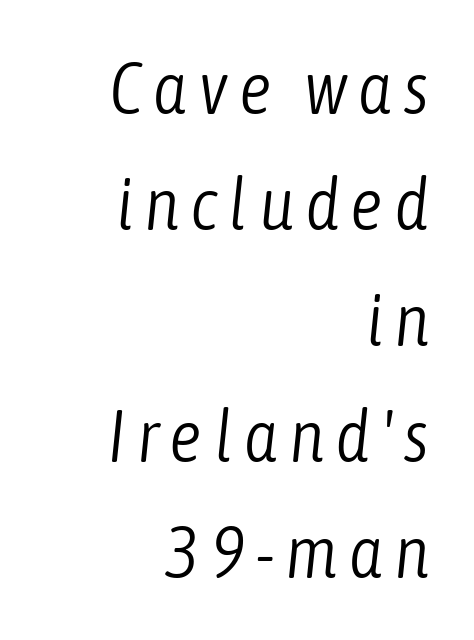
The image shows 73 px light, condensed type, italic (leaning right); set right-aligned, normal line spacing (1.59x), not underlined; low stroke contrast and a medium x-height.
